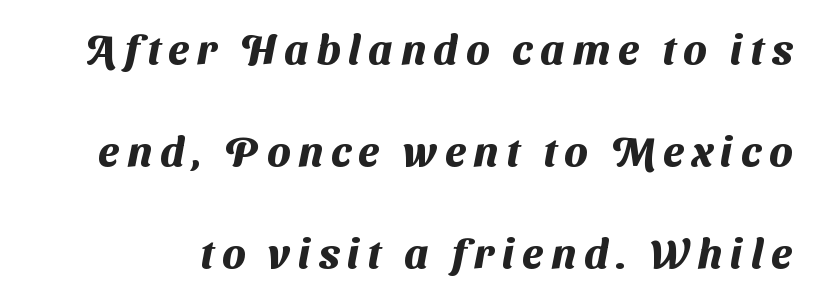
Q: Is the text bold? A: Yes.
Q: Is the typeface a serif or a sans-serif typeface? A: Sans-serif.
Q: Is the text underlined? A: No.
Q: Is the spacing between lines tight, normal or loose? A: Loose.
Q: Width (condensed, normal, or wide)? A: Normal.
Q: Stroke contrast? A: Medium.
Q: x-height? A: Medium.
Q: Monospaced? A: No.
